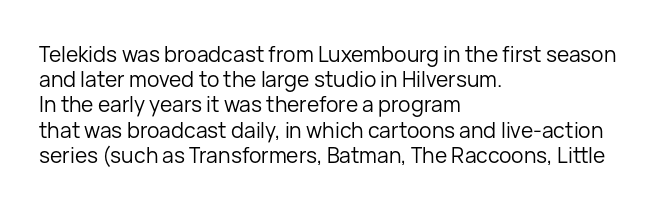
Q: Is the text bold? A: No.
Q: Is the text italic (slanted)? A: No, it is upright.
Q: Is the text underlined? A: No.
Q: How is the paragraph aligned? A: Left-aligned.
Q: Is the spacing between letters normal or unusually wide? A: Normal.
